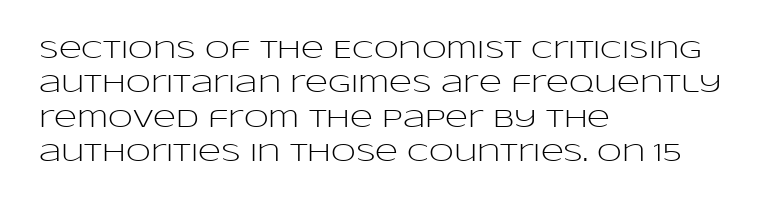
Q: Is the text bold? A: No.
Q: Is the text italic (slanted)? A: No, it is upright.
Q: Is the text underlined? A: No.
Q: How is the paragraph aligned? A: Left-aligned.
Q: Is the spacing between letters normal or unusually wide? A: Normal.
Q: Is the spacing between lines tight, normal or loose? A: Normal.
